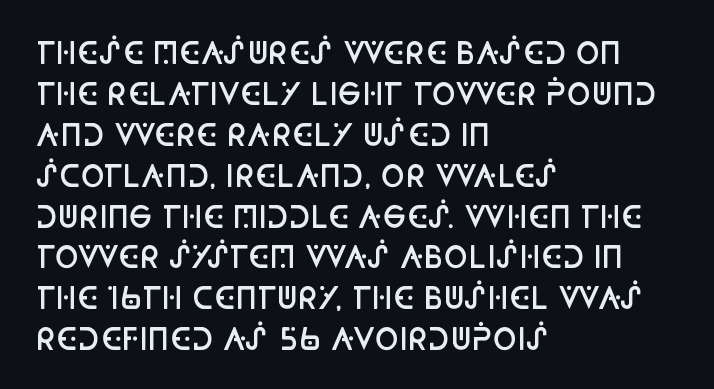
The image shows 29 px semibold, condensed sans-serif type, upright; set left-aligned, normal line spacing (1.41x), normal letter spacing, not underlined; low stroke contrast and a large x-height.
